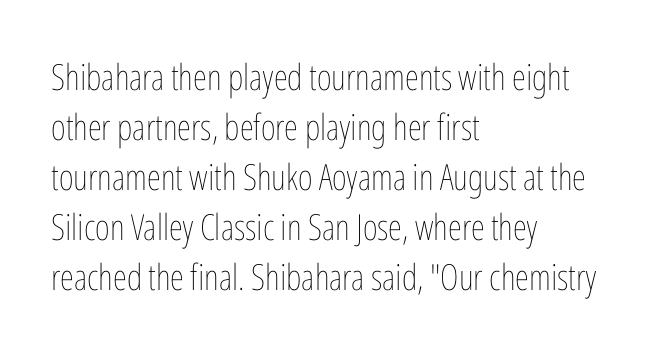
The image shows 36 px thin, condensed type, upright; set left-aligned, normal line spacing (1.39x), normal letter spacing, not underlined; low stroke contrast and a medium x-height.
